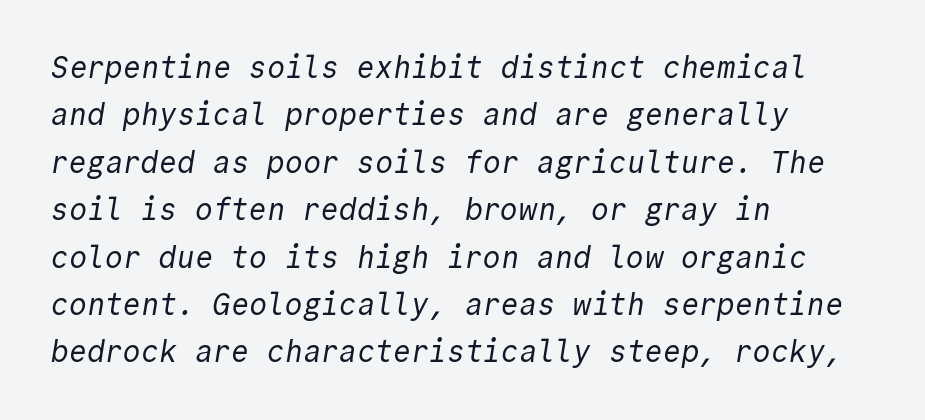
{"serif": "no", "bold": "no", "weight": "regular", "width": "normal", "x_height": "medium", "monospaced": "yes", "underline": "no", "align": "left", "line_spacing": "normal", "line_spacing_ratio": 1.58, "letter_spacing": "normal", "letter_spacing_em": 0.0, "glyph_px": 30}
